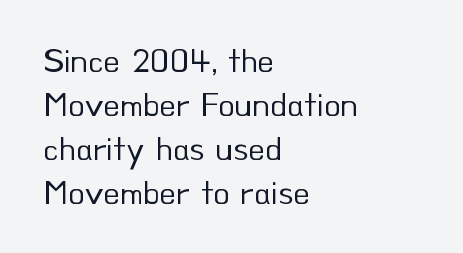
{"serif": "no", "italic": "no", "bold": "no", "weight": "regular", "width": "normal", "stroke_contrast": "low", "x_height": "small", "monospaced": "no", "underline": "no", "align": "left", "line_spacing": "normal", "line_spacing_ratio": 1.29, "letter_spacing": "normal", "letter_spacing_em": 0.0, "glyph_px": 34}
